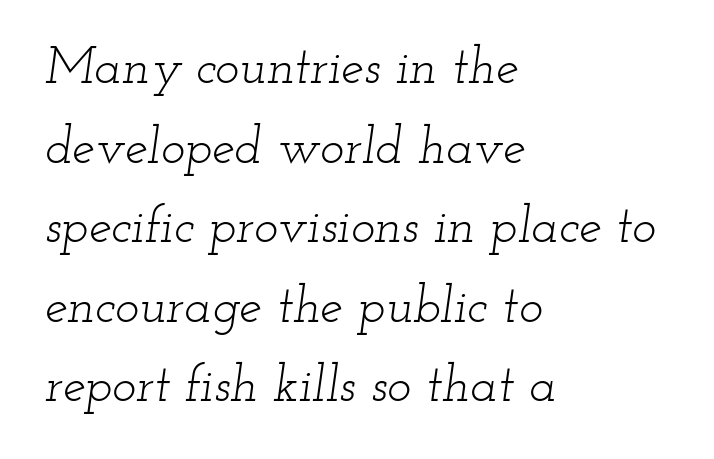
The image shows 51 px light, wide serif type, italic (leaning right); set left-aligned, normal line spacing (1.56x), normal letter spacing, not underlined; low stroke contrast and a small x-height.
